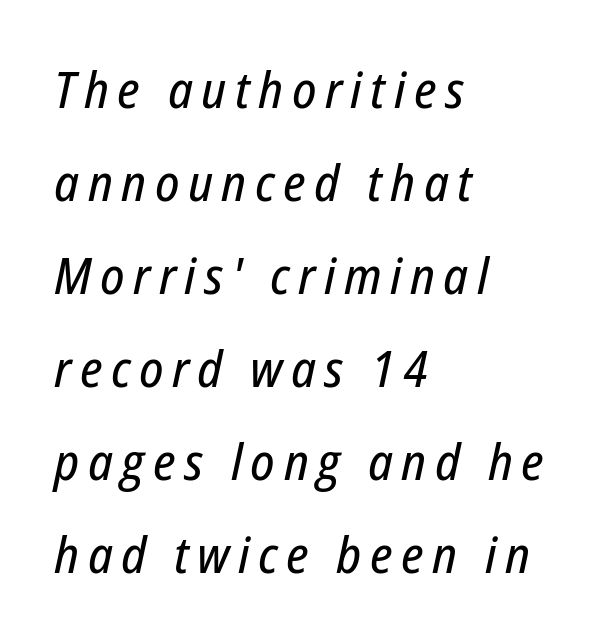
{"italic": "yes", "lean": "right", "slant_degrees": 12, "width": "condensed", "stroke_contrast": "low", "x_height": "medium", "monospaced": "no", "underline": "no", "align": "left", "line_spacing_ratio": 1.86, "glyph_px": 50}
